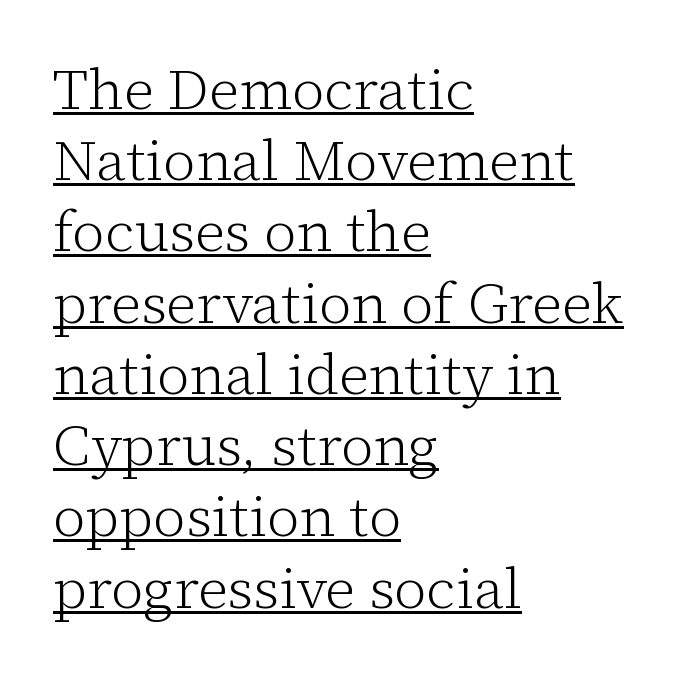
Q: Is the text bold? A: No.
Q: Is the text italic (slanted)? A: No, it is upright.
Q: Is the typeface a serif or a sans-serif typeface? A: Serif.
Q: Is the text underlined? A: Yes.
Q: How is the paragraph aligned? A: Left-aligned.
Q: Is the spacing between letters normal or unusually wide? A: Normal.
Q: Is the spacing between lines tight, normal or loose? A: Normal.
Q: Width (condensed, normal, or wide)? A: Normal.
Q: Stroke contrast? A: Low.
Q: x-height? A: Medium.
Q: Monospaced? A: No.
